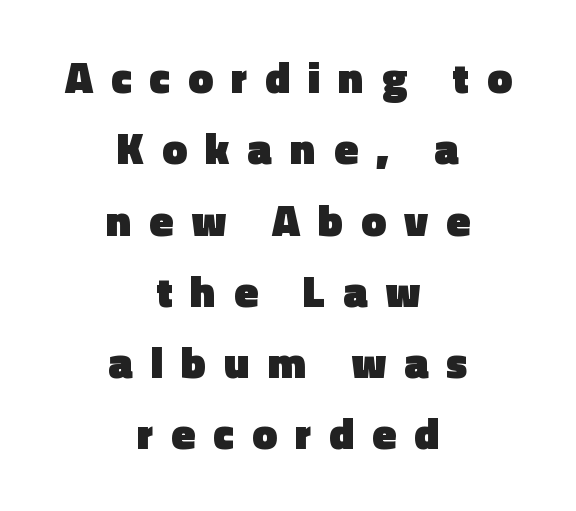
The image shows 44 px heavy sans-serif type, upright; set centered, normal line spacing (1.62x), unusually wide letter spacing (+0.41 em), not underlined; a medium x-height.
